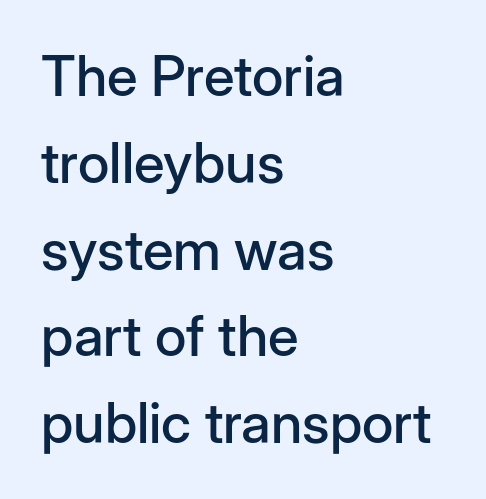
Letter spacing: default. The setting favours the left margin, as ordinary paragraphs usually do. A clean baseline with only descenders dipping below it. The font's upright variant was chosen for this text.
